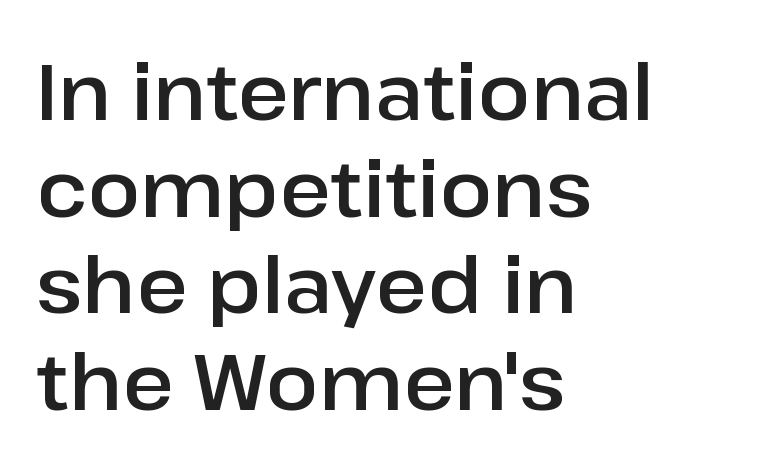
Each letter keeps its own natural width here, so spacing adapts to shape. The face used here is rendered with its standard letterfit. Horizontal alignment here is leftward, the default for most running prose. The passage shown is not underscored anywhere.
